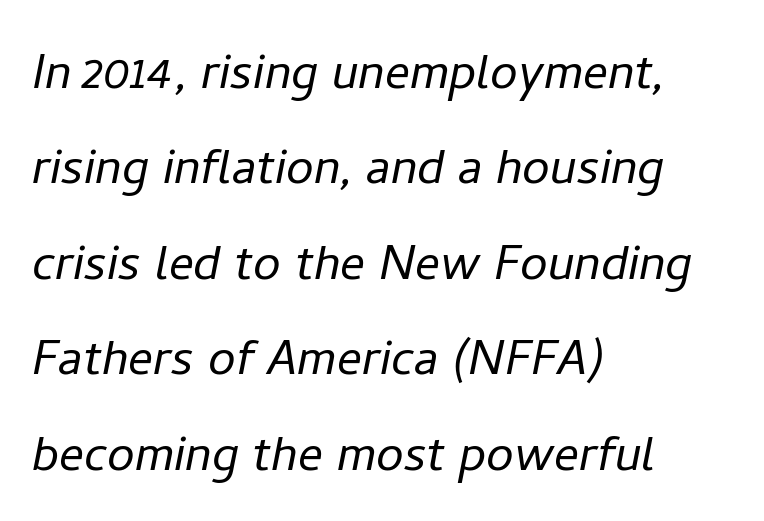
{"italic": "yes", "lean": "right", "slant_degrees": 11, "bold": "no", "weight": "light", "width": "normal", "stroke_contrast": "low", "x_height": "medium", "monospaced": "no", "underline": "no", "align": "left", "line_spacing": "normal", "line_spacing_ratio": 1.54, "letter_spacing": "normal", "letter_spacing_em": 0.0, "glyph_px": 62}
